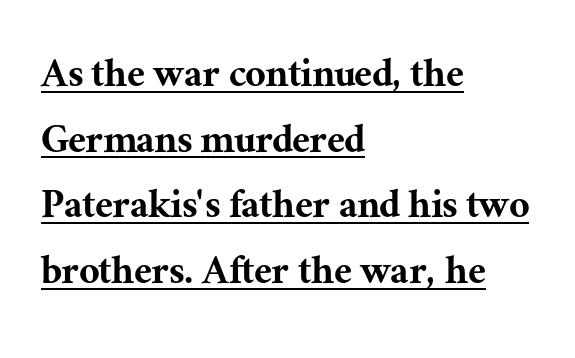
The glyphs are accompanied by a horizontal stroke just below them. Proportional: the letters do not fall into vertical columns. The tracking reads as untouched default to a designer's eye. Typographically, this falls in the serif category.
